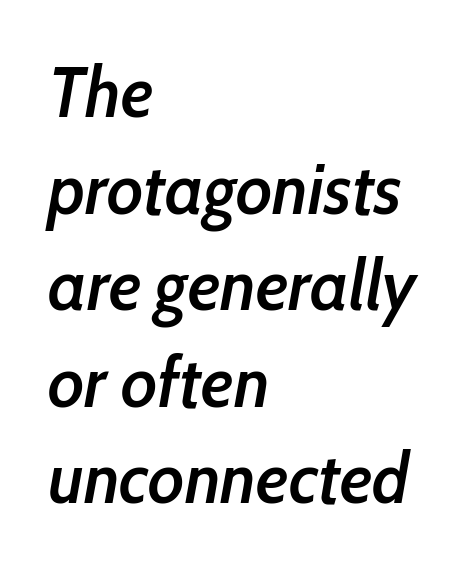
The image shows 71 px semibold, condensed type, italic (leaning right); set left-aligned, normal line spacing (1.36x), normal letter spacing, not underlined; low stroke contrast and a medium x-height.
